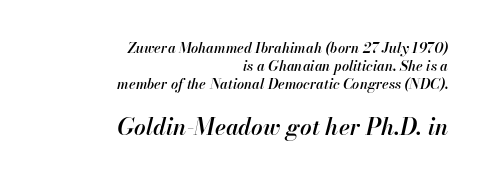
Q: Is the text bold? A: Semi-bold.
Q: Is the text italic (slanted)? A: Yes, it leans right by about 13 degrees.
Q: Is the text underlined? A: No.
Q: How is the paragraph aligned? A: Right-aligned.
Q: Is the spacing between letters normal or unusually wide? A: Normal.
Q: Is the spacing between lines tight, normal or loose? A: Normal.
Q: Which block of text is set in a larger size, the first (top) or the second (bottom)? A: The second (bottom) one.
